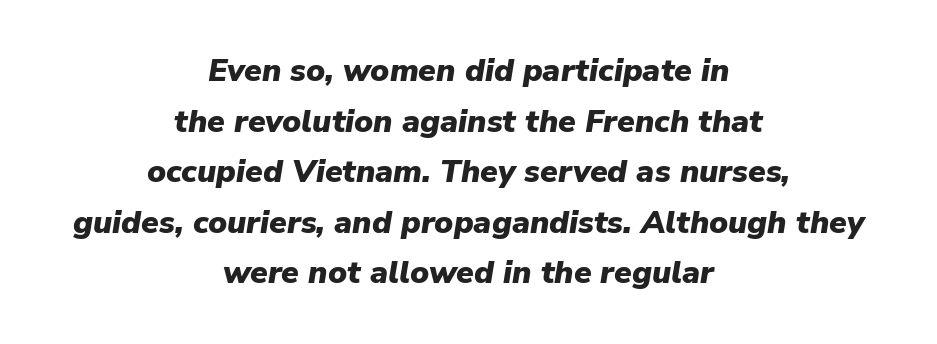
Character widths vary here, with narrow letters taking less room than wide ones. The letters are slanted; this is an italic face. The space between consecutive lines is moderate. Compared with a flush-left layout, this one balances lines on the center instead. I'd describe the lettering as bold — thick and assertive. Glyph-to-glyph distance matches everyday printed text.
